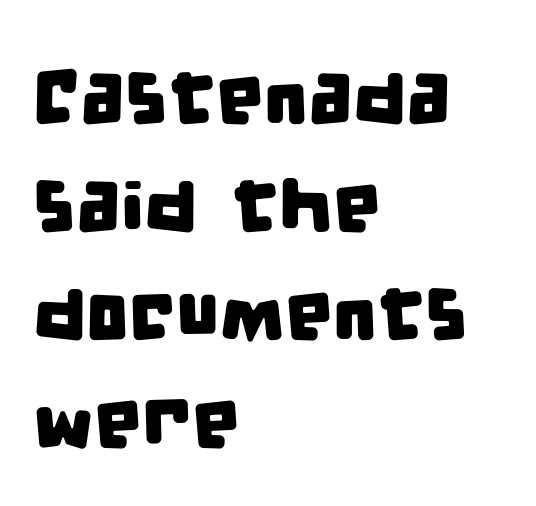
Q: Is the typeface a serif or a sans-serif typeface? A: Sans-serif.
Q: Is the text underlined? A: No.
Q: How is the paragraph aligned? A: Left-aligned.
Q: Is the spacing between letters normal or unusually wide? A: Normal.
Q: Is the spacing between lines tight, normal or loose? A: Normal.
Q: Width (condensed, normal, or wide)? A: Condensed.
Q: Stroke contrast? A: Low.
Q: x-height? A: Large.
Q: Monospaced? A: No.
